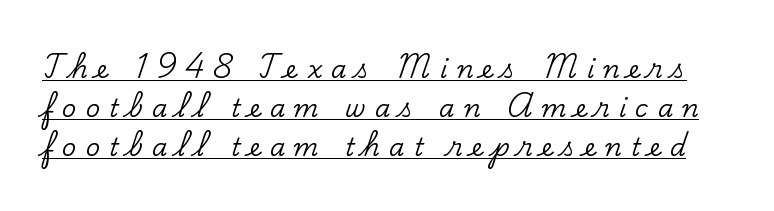
Display-style spreading of the glyphs; the letterfit is very open. A baseline rule has been typeset under these characters. A typesetter would call this leading conventional body-copy spacing.
